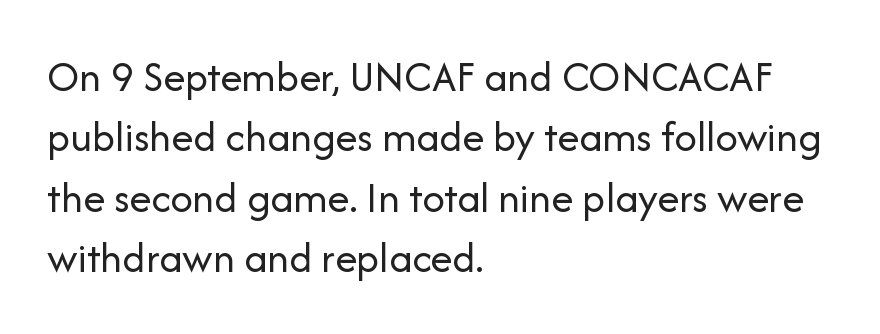
Q: Is the text bold? A: No.
Q: Is the text italic (slanted)? A: No, it is upright.
Q: Is the typeface a serif or a sans-serif typeface? A: Sans-serif.
Q: Is the text underlined? A: No.
Q: How is the paragraph aligned? A: Left-aligned.
Q: Is the spacing between letters normal or unusually wide? A: Normal.
Q: Is the spacing between lines tight, normal or loose? A: Normal.
Q: Width (condensed, normal, or wide)? A: Normal.
Q: Stroke contrast? A: Low.
Q: x-height? A: Medium.
Q: Monospaced? A: No.
